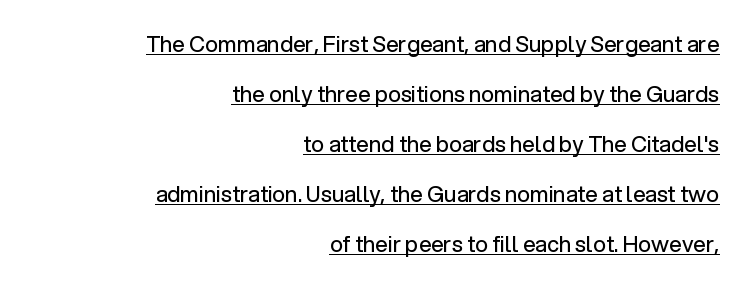
Stroke thickness stays within the range of a standard reading face or lighter. The rendering keeps characters at their native spacing. Like a heading marked for emphasis, these lines bear an underscore. Style check: upright.
